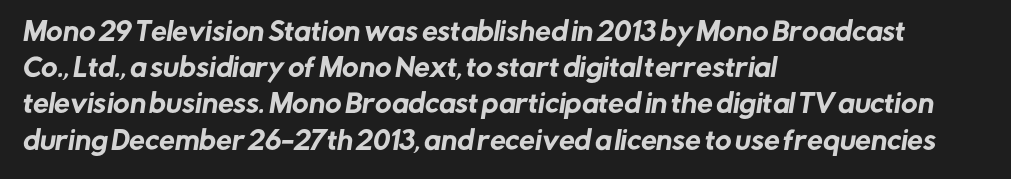
{"underline": "no", "align": "left", "line_spacing": "normal", "line_spacing_ratio": 1.45, "letter_spacing": "normal", "letter_spacing_em": 0.0, "glyph_px": 25}
